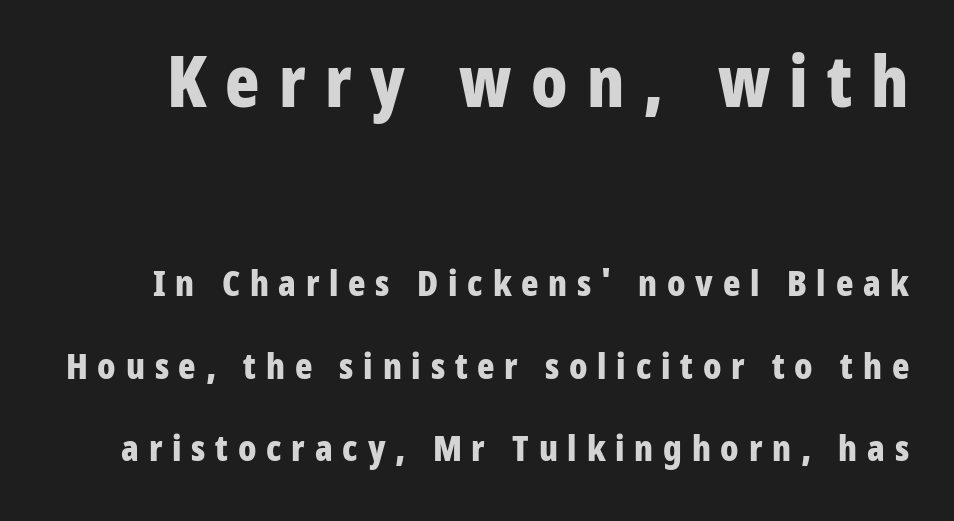
Q: Is the text bold? A: Yes.
Q: Is the text italic (slanted)? A: No, it is upright.
Q: Is the typeface a serif or a sans-serif typeface? A: Sans-serif.
Q: Is the text underlined? A: No.
Q: Is the spacing between letters normal or unusually wide? A: Unusually wide.
Q: Is the spacing between lines tight, normal or loose? A: Loose.
Q: Which block of text is set in a larger size, the first (top) or the second (bottom)? A: The first (top) one.
Q: Width (condensed, normal, or wide)? A: Condensed.
Q: Stroke contrast? A: Low.
Q: x-height? A: Medium.
Q: Monospaced? A: No.
